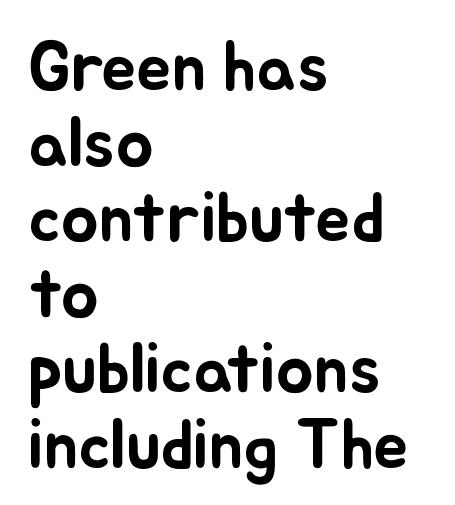
The image shows 70 px text type, upright; set left-aligned, tight line spacing (1.08x), normal letter spacing, not underlined; low stroke contrast and a small x-height.
